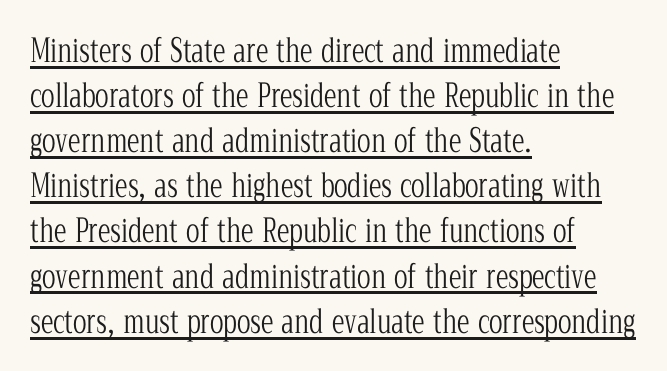
Q: Is the text bold? A: No.
Q: Is the text italic (slanted)? A: No, it is upright.
Q: Is the typeface a serif or a sans-serif typeface? A: Serif.
Q: Is the text underlined? A: Yes.
Q: How is the paragraph aligned? A: Left-aligned.
Q: Is the spacing between letters normal or unusually wide? A: Normal.
Q: Is the spacing between lines tight, normal or loose? A: Normal.
Q: Width (condensed, normal, or wide)? A: Condensed.
Q: Stroke contrast? A: Low.
Q: x-height? A: Medium.
Q: Monospaced? A: No.
